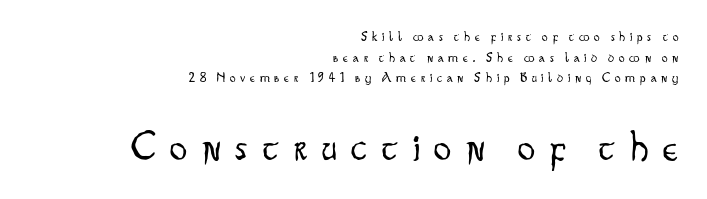
Q: Is the text bold? A: No.
Q: Is the text italic (slanted)? A: No, it is upright.
Q: Is the typeface a serif or a sans-serif typeface? A: Sans-serif.
Q: Is the text underlined? A: No.
Q: How is the paragraph aligned? A: Right-aligned.
Q: Is the spacing between letters normal or unusually wide? A: Unusually wide.
Q: Is the spacing between lines tight, normal or loose? A: Normal.
Q: Which block of text is set in a larger size, the first (top) or the second (bottom)? A: The second (bottom) one.
Q: Width (condensed, normal, or wide)? A: Condensed.
Q: Stroke contrast? A: Low.
Q: x-height? A: Small.
Q: Monospaced? A: No.
